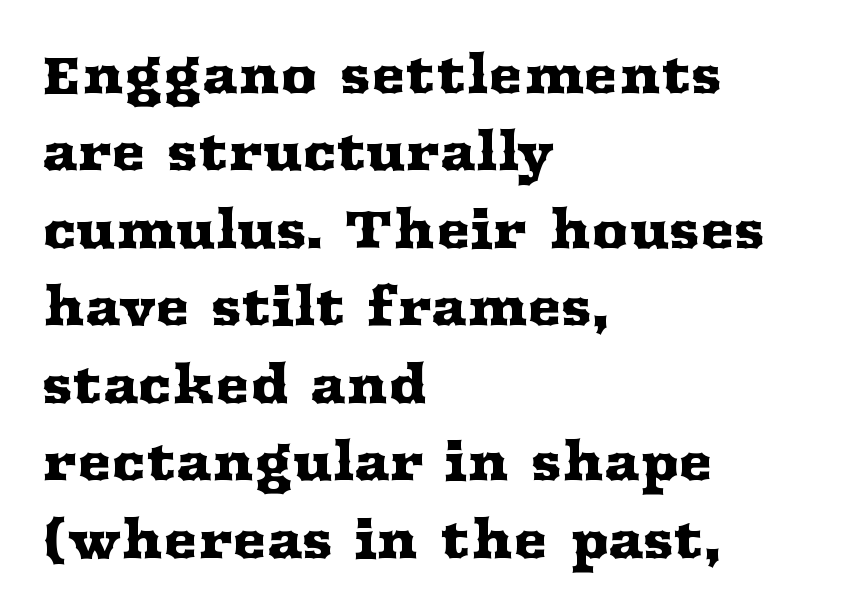
A typesetter would mark this as roman, not italic. In terms of letterform style, serifs are clearly present. The typesetter chose a ragged-right arrangement here. The rendering keeps characters at their native spacing. The passage shown is typed in a proportional face where columns would drift.
